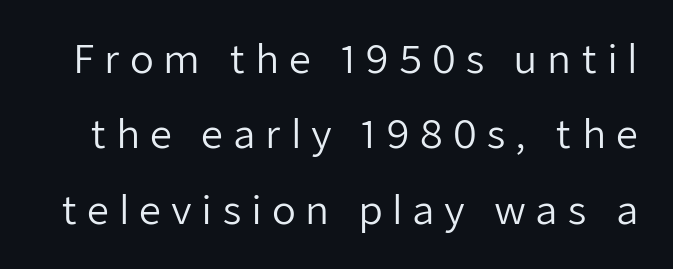
{"serif": "no", "italic": "no", "bold": "no", "weight": "regular", "width": "normal", "stroke_contrast": "low", "x_height": "medium", "monospaced": "no", "underline": "no", "line_spacing": "loose", "line_spacing_ratio": 1.93, "letter_spacing": "wide", "letter_spacing_em": 0.24, "glyph_px": 39}
